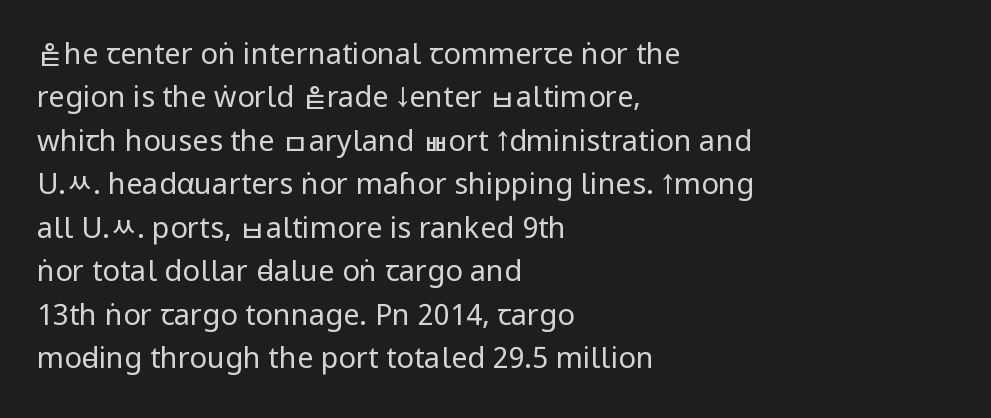
The image shows 29 px regular-weight, condensed sans-serif type, upright; set left-aligned, normal line spacing (1.5x), normal letter spacing, not underlined; low stroke contrast and a large x-height.
